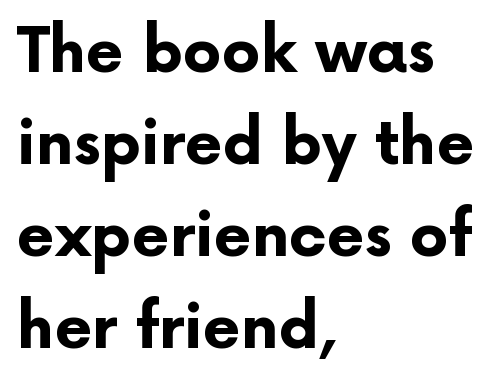
Each letter keeps its own natural width here, so spacing adapts to shape. Baseline-to-baseline distance is the conventional proportion of letter height. Which margin do the lines hug? The left one — the right edge is uneven. Notice how thick the strokes are: this is what a full bold looks like. The passage shown is not underscored anywhere. Caption: standard tracking, unaltered.
